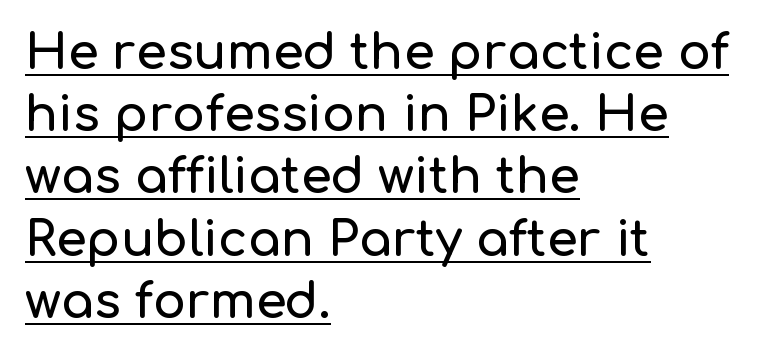
A baseline rule has been typeset under these characters. Reading down the block, your eye returns to a fixed left position each line. The specimen reads as upright at a glance. The rendering uses a moderate line-height, typical for paragraphs.
